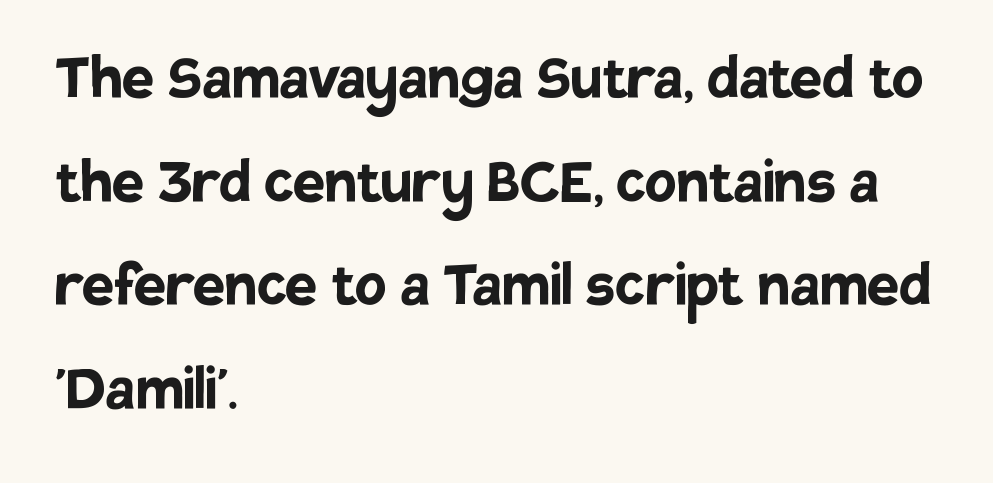
Q: Is the text bold? A: Yes.
Q: Is the text italic (slanted)? A: No, it is upright.
Q: Is the typeface a serif or a sans-serif typeface? A: Sans-serif.
Q: Is the text underlined? A: No.
Q: How is the paragraph aligned? A: Left-aligned.
Q: Is the spacing between letters normal or unusually wide? A: Normal.
Q: Is the spacing between lines tight, normal or loose? A: Normal.
Q: Width (condensed, normal, or wide)? A: Normal.
Q: Stroke contrast? A: Low.
Q: x-height? A: Large.
Q: Monospaced? A: No.
